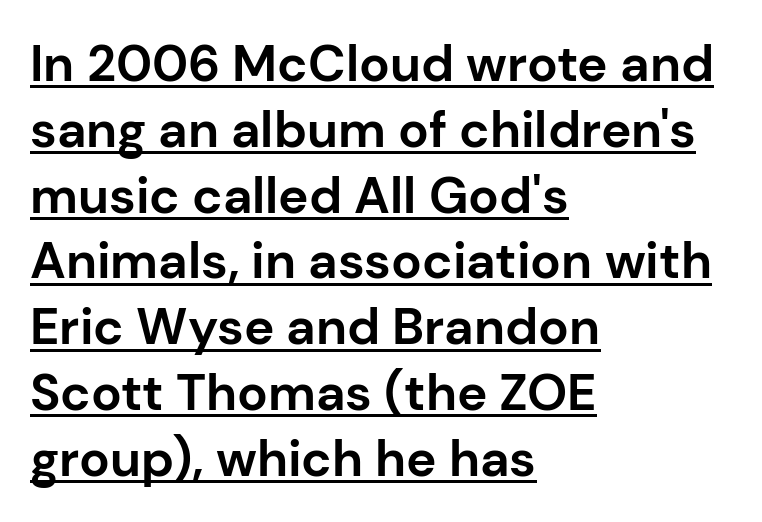
{"serif": "no", "italic": "no", "bold": "yes", "weight": "bold", "width": "normal", "stroke_contrast": "low", "x_height": "medium", "monospaced": "no", "underline": "yes", "align": "left", "line_spacing": "normal", "line_spacing_ratio": 1.29, "letter_spacing": "normal", "letter_spacing_em": 0.0, "glyph_px": 51}
